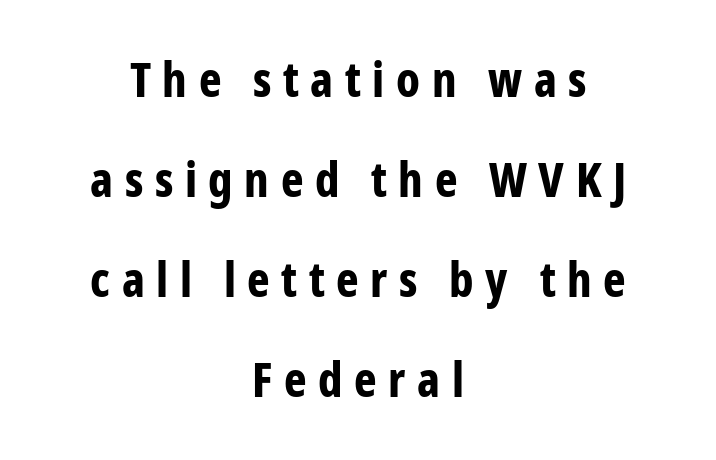
Q: Is the text bold? A: Yes.
Q: Is the text italic (slanted)? A: No, it is upright.
Q: Is the typeface a serif or a sans-serif typeface? A: Sans-serif.
Q: Is the text underlined? A: No.
Q: How is the paragraph aligned? A: Centered.
Q: Is the spacing between letters normal or unusually wide? A: Unusually wide.
Q: Is the spacing between lines tight, normal or loose? A: Loose.
Q: Width (condensed, normal, or wide)? A: Condensed.
Q: Stroke contrast? A: Low.
Q: x-height? A: Medium.
Q: Monospaced? A: No.
